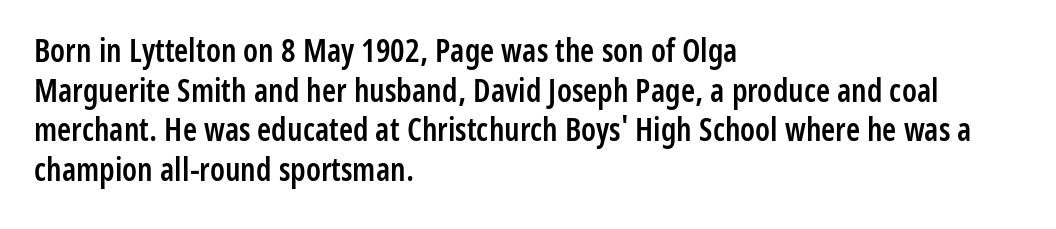
The ragged edge is on the right, which tells us the setting is flush left. The typesetting leans somewhat heavy: a semibold. Unmarked baselines from the first word to the last. Note the varied advance widths — an 'i' is clearly narrower than an 'm'. Between one letter and the next there's only the usual sliver of space.
